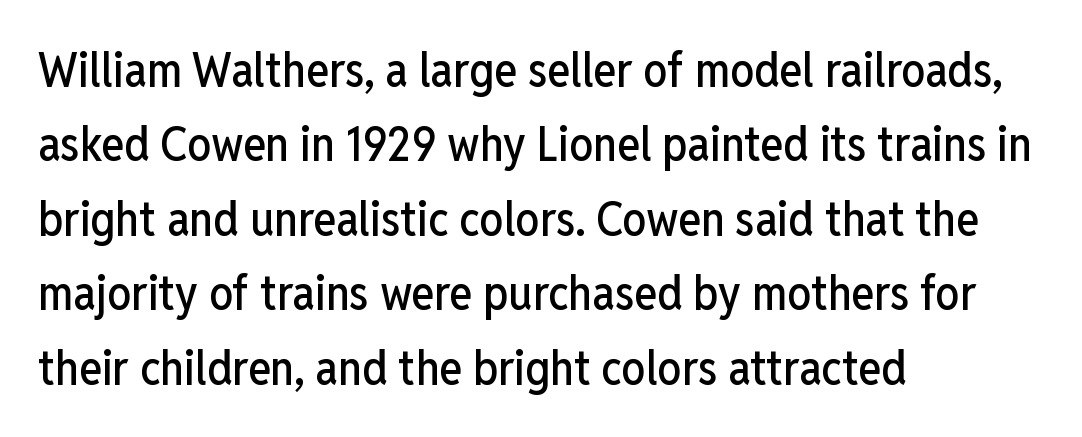
{"serif": "no", "italic": "no", "width": "condensed", "stroke_contrast": "low", "x_height": "medium", "monospaced": "no", "underline": "no", "align": "left", "line_spacing": "normal", "line_spacing_ratio": 1.55, "letter_spacing": "normal", "letter_spacing_em": 0.0, "glyph_px": 48}
